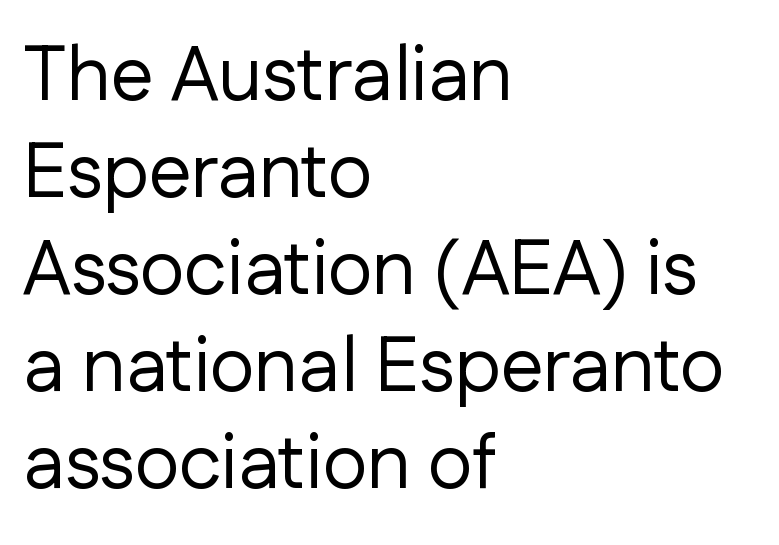
The image shows 77 px regular-weight sans-serif type, upright; set left-aligned, normal line spacing (1.26x), normal letter spacing, not underlined; low stroke contrast and a medium x-height.
